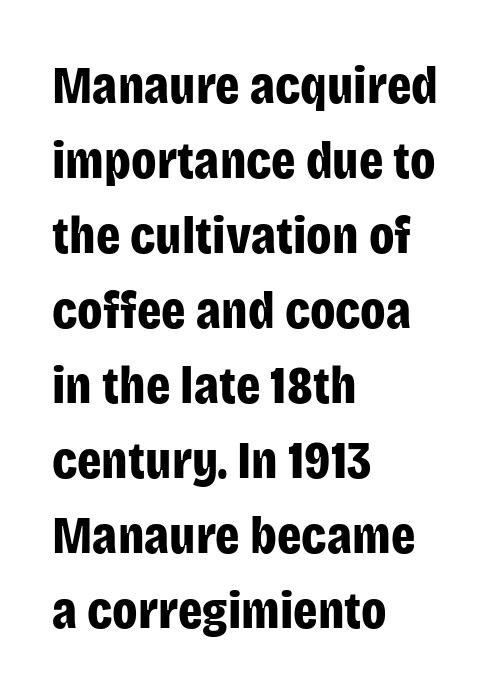
{"serif": "no", "italic": "no", "bold": "yes", "weight": "bold", "width": "condensed", "stroke_contrast": "low", "x_height": "large", "monospaced": "no", "underline": "no", "align": "left", "line_spacing": "normal", "line_spacing_ratio": 1.39, "letter_spacing": "normal", "letter_spacing_em": 0.0, "glyph_px": 54}
